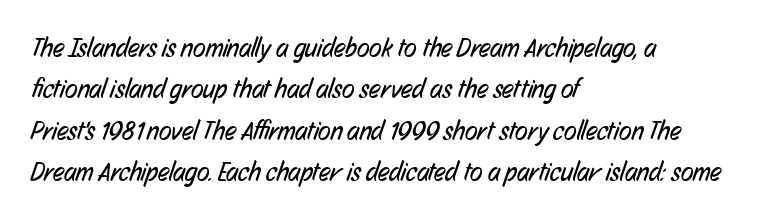
Q: Is the text bold? A: No.
Q: Is the text underlined? A: No.
Q: How is the paragraph aligned? A: Left-aligned.
Q: Is the spacing between letters normal or unusually wide? A: Normal.
Q: Is the spacing between lines tight, normal or loose? A: Normal.
